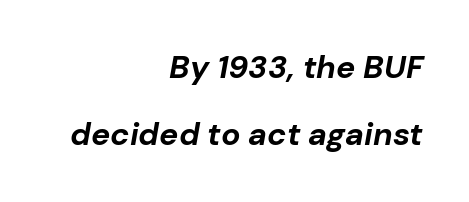
{"italic": "yes", "lean": "right", "slant_degrees": 10, "bold": "yes", "weight": "bold", "width": "normal", "stroke_contrast": "low", "x_height": "medium", "monospaced": "no", "underline": "no", "align": "right", "line_spacing": "loose", "line_spacing_ratio": 2.1, "letter_spacing": "normal", "letter_spacing_em": 0.0, "glyph_px": 32}
